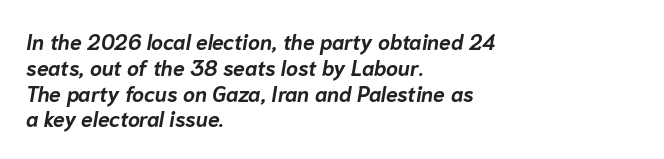
Q: Is the text bold? A: Yes.
Q: Is the text italic (slanted)? A: Yes, it leans right by about 10 degrees.
Q: Is the text underlined? A: No.
Q: How is the paragraph aligned? A: Left-aligned.
Q: Is the spacing between letters normal or unusually wide? A: Normal.
